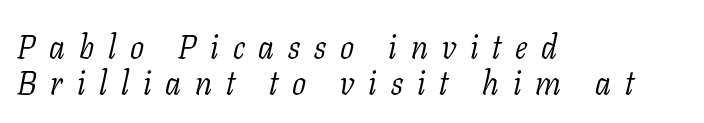
The image shows 33 px light serif type, italic (leaning right); set left-aligned, tight line spacing (1.1x), unusually wide letter spacing (+0.42 em), not underlined; low stroke contrast and a medium x-height.
